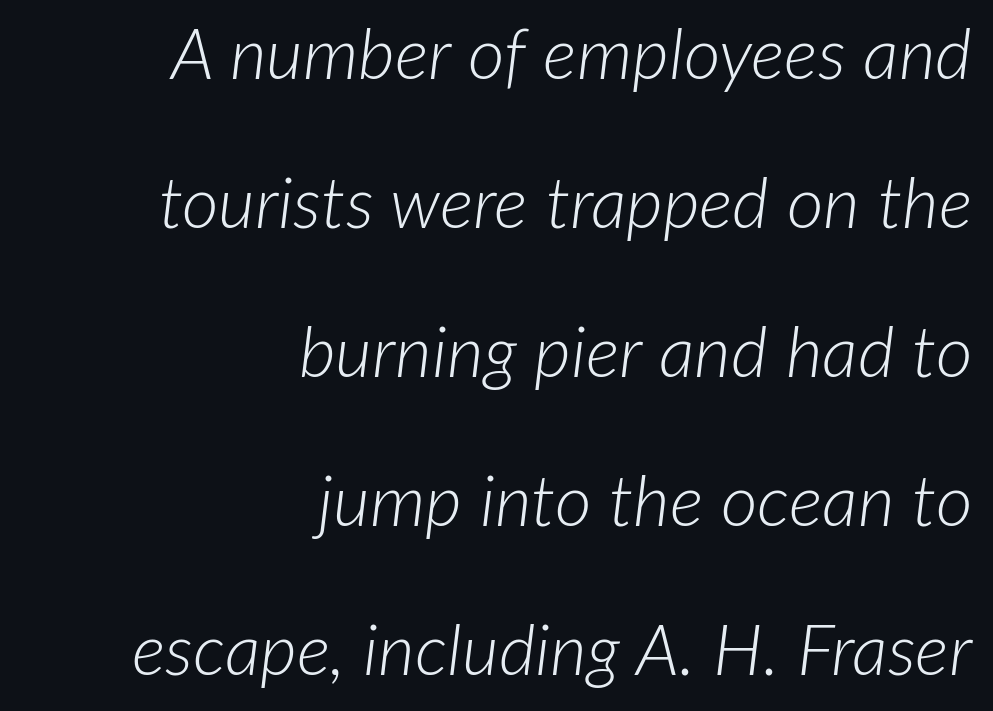
Q: Is the text bold? A: No.
Q: Is the text italic (slanted)? A: Yes, it leans right by about 7 degrees.
Q: Is the text underlined? A: No.
Q: How is the paragraph aligned? A: Right-aligned.
Q: Is the spacing between letters normal or unusually wide? A: Normal.
Q: Is the spacing between lines tight, normal or loose? A: Loose.
Q: Width (condensed, normal, or wide)? A: Normal.
Q: Stroke contrast? A: Low.
Q: x-height? A: Medium.
Q: Monospaced? A: No.
